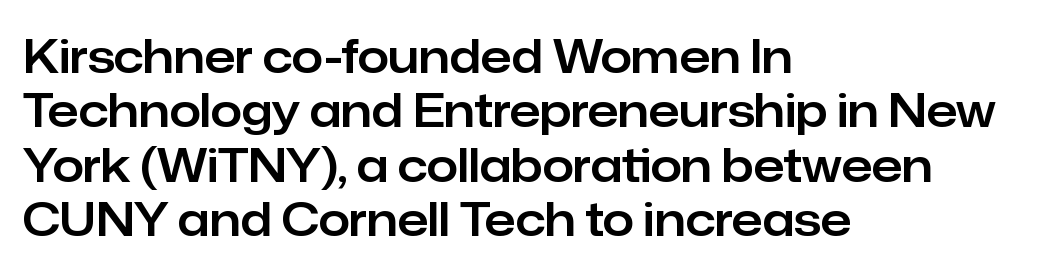
{"serif": "no", "italic": "no", "width": "normal", "stroke_contrast": "low", "x_height": "medium", "monospaced": "no", "underline": "no", "align": "left", "line_spacing_ratio": 1.21, "letter_spacing": "normal", "letter_spacing_em": 0.0, "glyph_px": 45}
